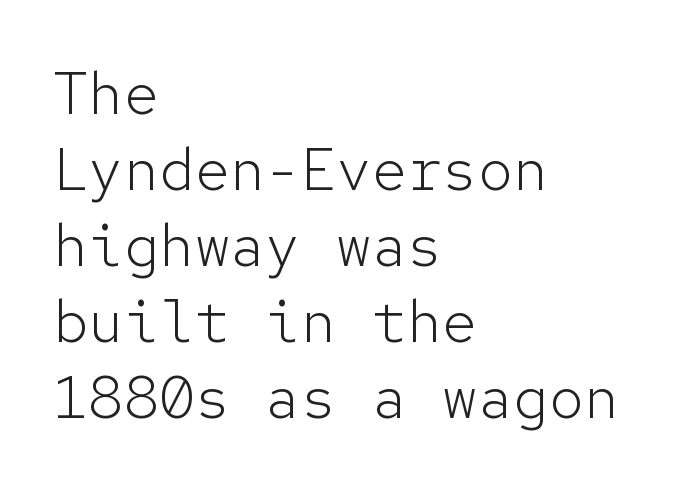
{"serif": "no", "italic": "no", "bold": "no", "weight": "light", "width": "normal", "stroke_contrast": "low", "x_height": "medium", "monospaced": "yes", "underline": "no", "align": "left", "line_spacing": "normal", "line_spacing_ratio": 1.29, "letter_spacing": "normal", "letter_spacing_em": 0.0, "glyph_px": 59}
